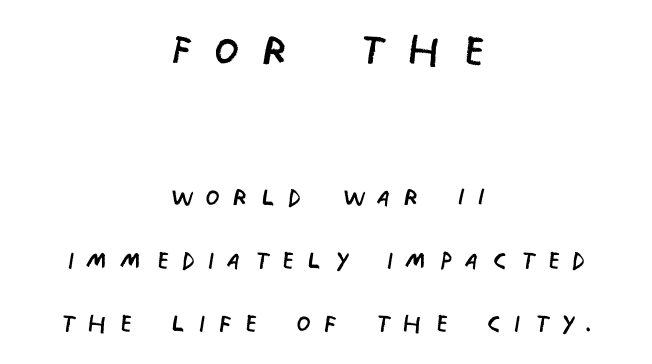
Q: Is the text bold? A: No.
Q: Is the typeface a serif or a sans-serif typeface? A: Sans-serif.
Q: Is the text underlined? A: No.
Q: How is the paragraph aligned? A: Centered.
Q: Is the spacing between letters normal or unusually wide? A: Unusually wide.
Q: Is the spacing between lines tight, normal or loose? A: Loose.
Q: Which block of text is set in a larger size, the first (top) or the second (bottom)? A: The first (top) one.
Q: Width (condensed, normal, or wide)? A: Condensed.
Q: Stroke contrast? A: Low.
Q: x-height? A: Large.
Q: Monospaced? A: No.
